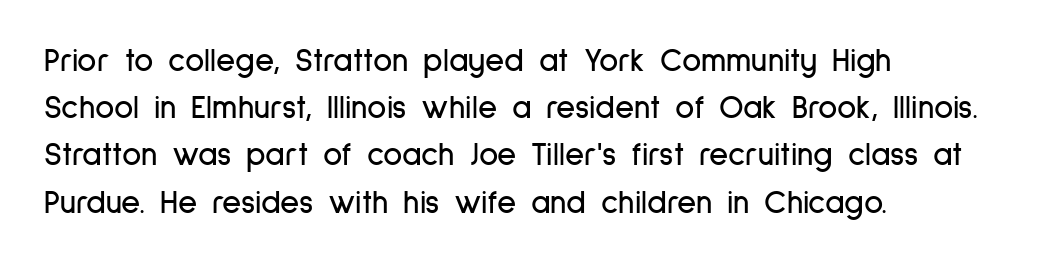
A typesetter would call this leading conventional body-copy spacing. Honestly, there is no underline to notice here at all. Serif or sans? Sans — the stroke terminals are bare. These lines are set flush left with a ragged right edge. Note the varied advance widths — an 'i' is clearly narrower than an 'm'. Vertical strokes here are truly vertical.
